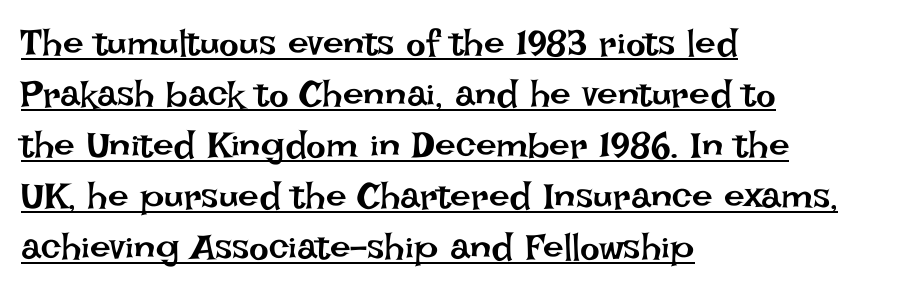
If you drew a ruler down the left edge, every line would touch it. The words here are underlined. Nobody touched the tracking dial on this one. If you drew a line through each stem, it would be perfectly vertical.
